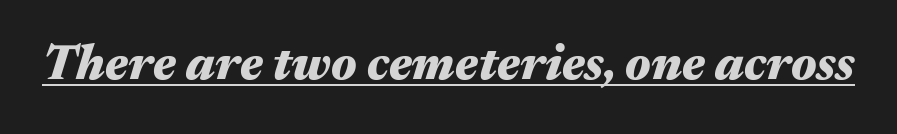
{"italic": "yes", "lean": "right", "slant_degrees": 17, "bold": "yes", "weight": "heavy", "width": "wide", "stroke_contrast": "medium", "x_height": "medium", "monospaced": "no", "underline": "yes", "letter_spacing": "normal", "letter_spacing_em": 0.0, "glyph_px": 49}
